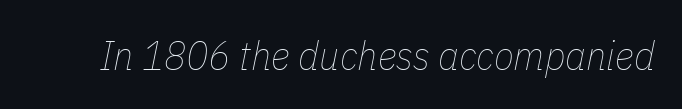
{"italic": "yes", "lean": "right", "slant_degrees": 11, "bold": "no", "weight": "thin", "width": "condensed", "stroke_contrast": "low", "x_height": "medium", "monospaced": "no", "underline": "no", "letter_spacing": "normal", "letter_spacing_em": 0.0, "glyph_px": 41}
